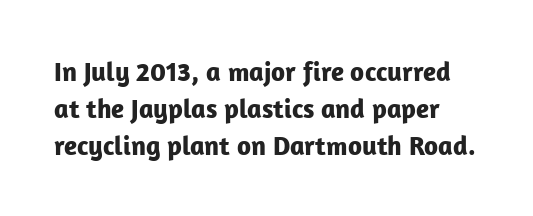
The image shows 27 px bold type, upright; set normal line spacing (1.37x), normal letter spacing, not underlined.
